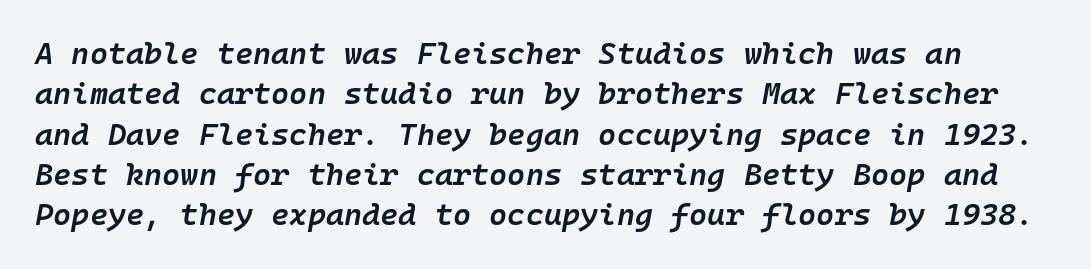
There is no visible air inserted between adjacent glyphs. The face used here is monospaced, like something from a code editor. One glance says typical: line gaps are just what's usual. A bit beefed up — I'd call it semibold rather than bold. The strip under each line holds only bare page. Tall strokes in this sample are angled rather than plumb.
